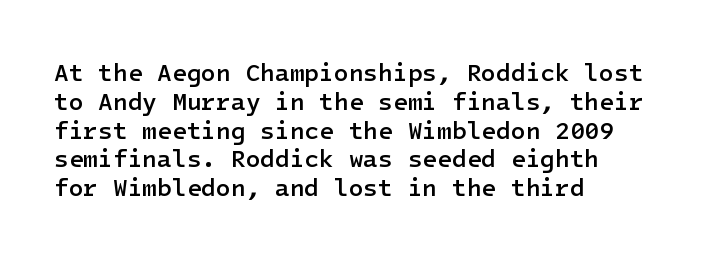
Q: Is the text bold? A: Semi-bold.
Q: Is the text italic (slanted)? A: No, it is upright.
Q: Is the text underlined? A: No.
Q: How is the paragraph aligned? A: Left-aligned.
Q: Is the spacing between letters normal or unusually wide? A: Normal.
